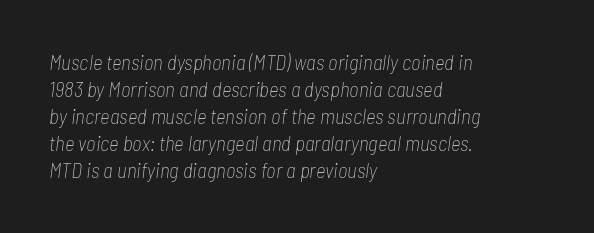
{"italic": "yes", "lean": "right", "slant_degrees": 7, "bold": "no", "underline": "no", "align": "left", "line_spacing": "normal", "line_spacing_ratio": 1.29, "letter_spacing": "normal", "letter_spacing_em": 0.0, "glyph_px": 21}
